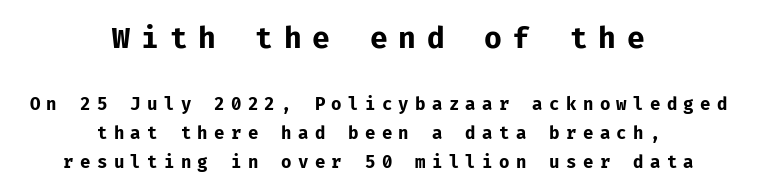
{"serif": "no", "italic": "no", "bold": "yes", "weight": "bold", "width": "normal", "stroke_contrast": "low", "x_height": "medium", "underline": "no", "align": "center", "line_spacing_ratio": 1.71, "letter_spacing": "wide", "letter_spacing_em": 0.37, "larger_block": "first", "size_ratio": 1.71, "glyph_px": 29}
